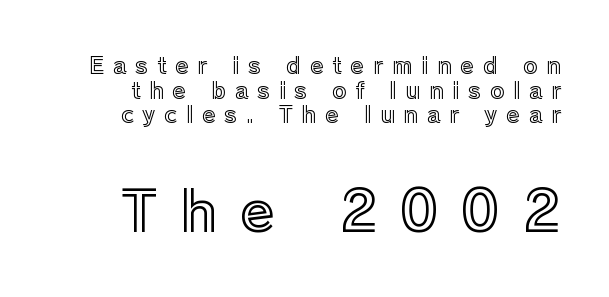
Q: Is the text italic (slanted)? A: No, it is upright.
Q: Is the text underlined? A: No.
Q: Is the spacing between letters normal or unusually wide? A: Unusually wide.
Q: Is the spacing between lines tight, normal or loose? A: Tight.
Q: Which block of text is set in a larger size, the first (top) or the second (bottom)? A: The second (bottom) one.
Q: Width (condensed, normal, or wide)? A: Normal.
Q: x-height? A: Medium.
Q: Monospaced? A: No.
